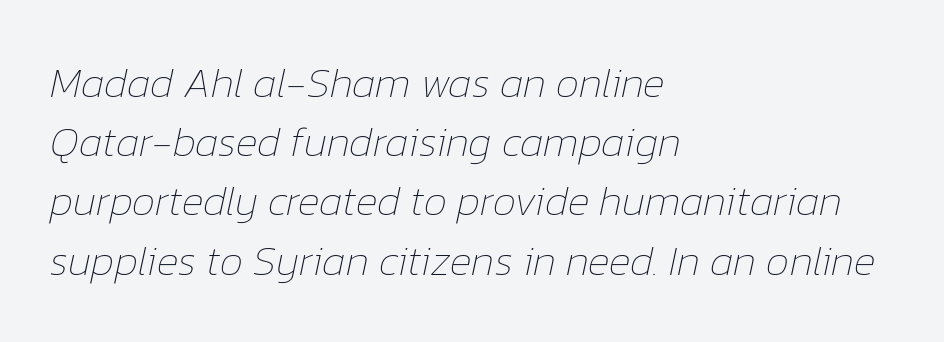
{"italic": "yes", "lean": "right", "slant_degrees": 12, "bold": "no", "weight": "thin", "width": "normal", "stroke_contrast": "low", "x_height": "medium", "monospaced": "no", "underline": "no", "align": "left", "line_spacing": "normal", "line_spacing_ratio": 1.41, "letter_spacing": "normal", "letter_spacing_em": 0.0, "glyph_px": 42}
